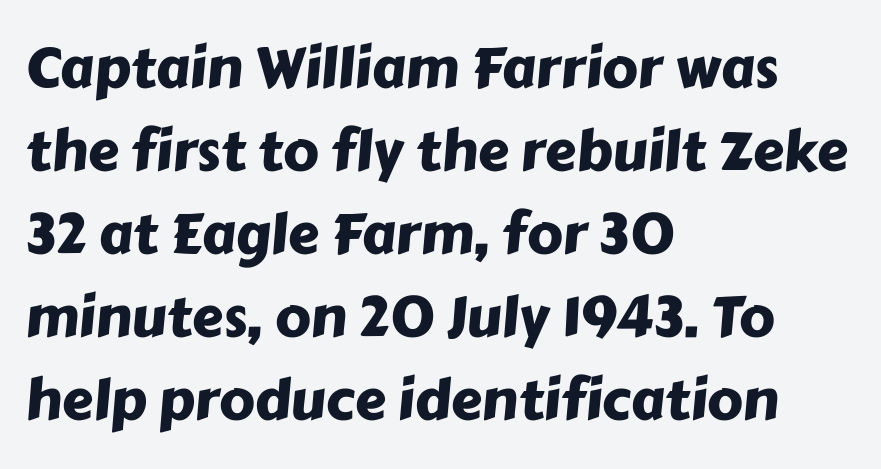
Interline gaps are of average width in this sample. The setting favours the left margin, as ordinary paragraphs usually do. The face used here is rendered with its standard letterfit. Has an underline been added? It has not. The letters advance in unequal steps, a hallmark of proportional type.
